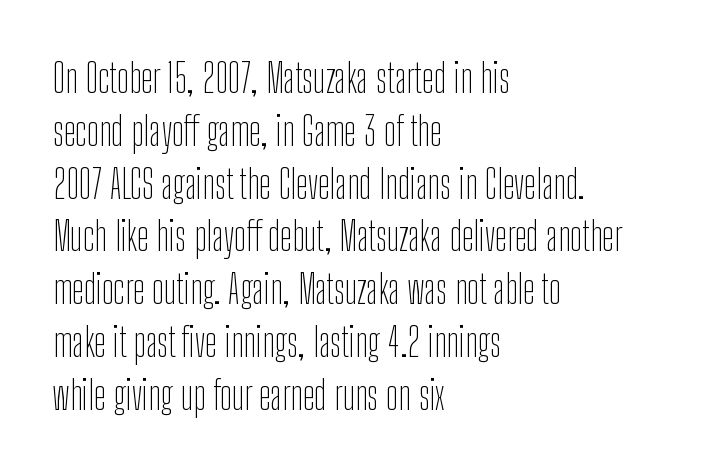
{"serif": "no", "italic": "no", "bold": "no", "weight": "thin", "width": "condensed", "stroke_contrast": "low", "x_height": "medium", "monospaced": "no", "underline": "no", "align": "left", "line_spacing": "normal", "line_spacing_ratio": 1.32, "letter_spacing": "normal", "letter_spacing_em": 0.0, "glyph_px": 40}
